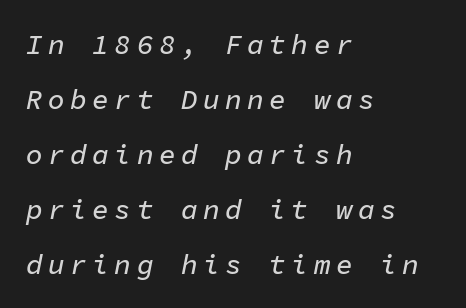
Q: Is the text italic (slanted)? A: Yes, it leans right by about 11 degrees.
Q: Is the text underlined? A: No.
Q: How is the paragraph aligned? A: Left-aligned.
Q: Is the spacing between lines tight, normal or loose? A: Loose.
Q: Width (condensed, normal, or wide)? A: Normal.
Q: Stroke contrast? A: Low.
Q: x-height? A: Medium.
Q: Monospaced? A: Yes.
